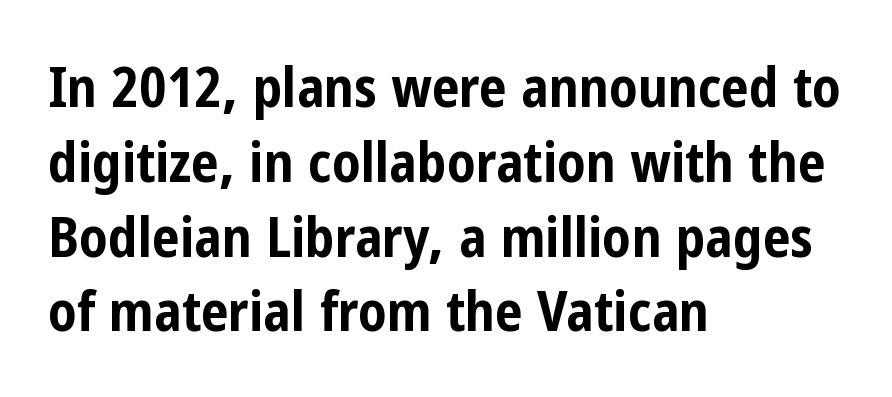
Normally led — the rows are evenly, conventionally spaced. Plenty of ink on the page — the face is bold. Unmarked baselines from the first word to the last. Check where the strokes stop: nothing finishes them off — pure sans.
